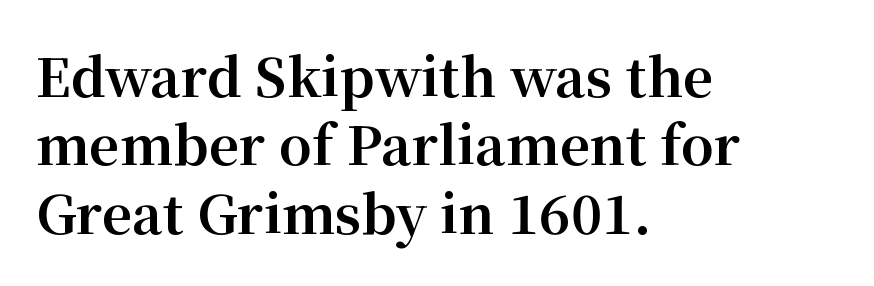
Q: Is the text bold? A: Yes.
Q: Is the text italic (slanted)? A: No, it is upright.
Q: Is the typeface a serif or a sans-serif typeface? A: Serif.
Q: Is the text underlined? A: No.
Q: How is the paragraph aligned? A: Left-aligned.
Q: Is the spacing between letters normal or unusually wide? A: Normal.
Q: Is the spacing between lines tight, normal or loose? A: Normal.
Q: Width (condensed, normal, or wide)? A: Normal.
Q: Stroke contrast? A: Medium.
Q: x-height? A: Medium.
Q: Monospaced? A: No.
